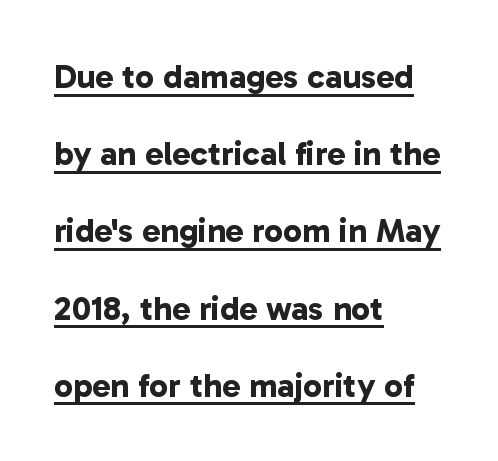
Here the designer chose a conventional face with non-uniform glyph widths. Nothing sits at the stroke ends, so this counts as sans-serif. The face used here appears with an underline applied. On the weight axis this lands at bold, roughly 700.
